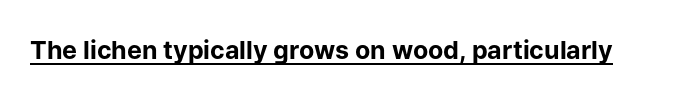
The image shows 25 px bold type, upright; set normal letter spacing, underlined.
